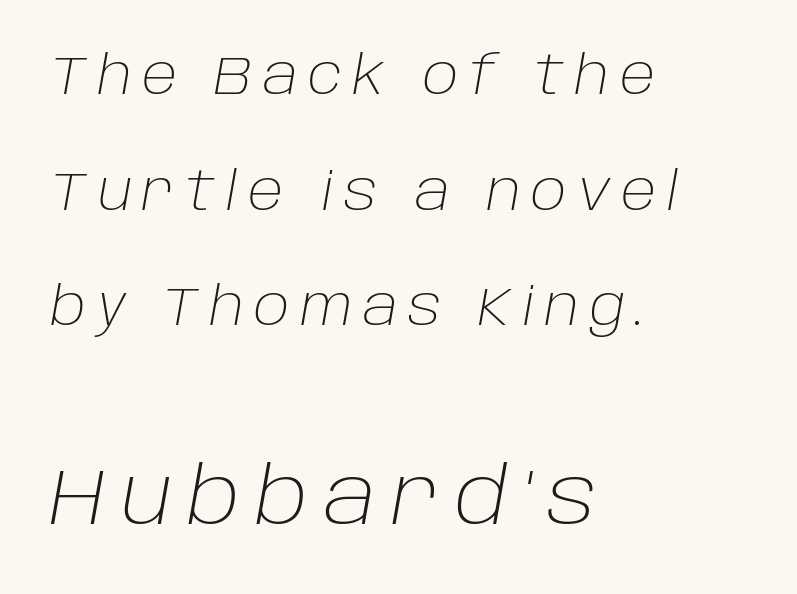
{"italic": "yes", "lean": "right", "slant_degrees": 10, "bold": "no", "weight": "light", "width": "normal", "stroke_contrast": "low", "x_height": "large", "monospaced": "no", "underline": "no", "align": "left", "line_spacing": "loose", "line_spacing_ratio": 2.18, "letter_spacing": "wide", "letter_spacing_em": 0.2, "larger_block": "second", "size_ratio": 1.49, "glyph_px": 79}
